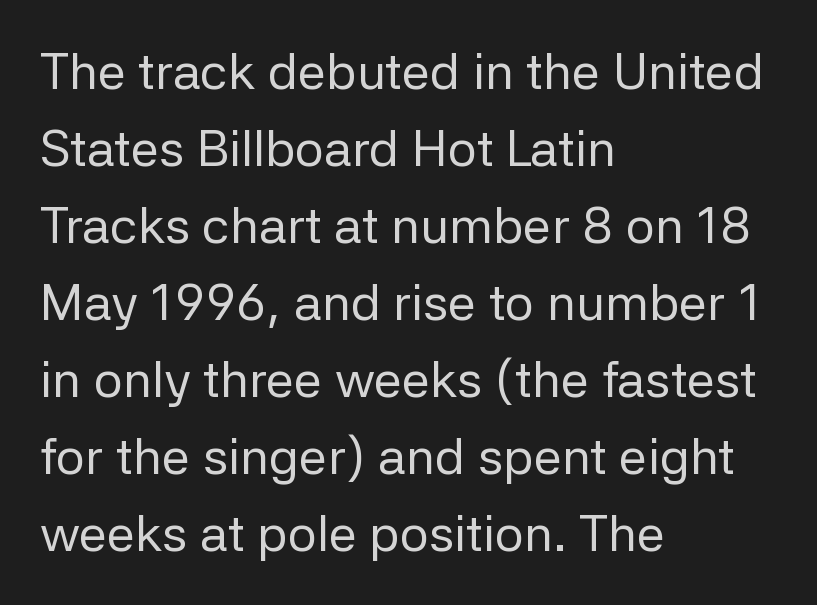
The image shows 51 px regular-weight sans-serif type, upright; set left-aligned, normal line spacing (1.51x), normal letter spacing, not underlined; low stroke contrast and a medium x-height.
